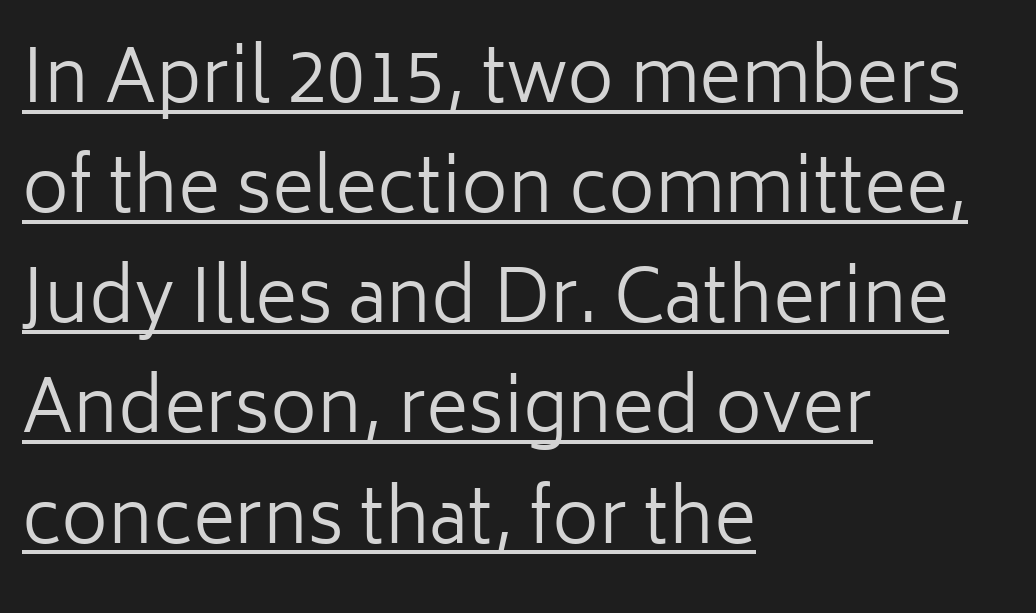
The image shows 72 px regular-weight sans-serif type, upright; set left-aligned, normal line spacing (1.53x), normal letter spacing, underlined; low stroke contrast and a medium x-height.
